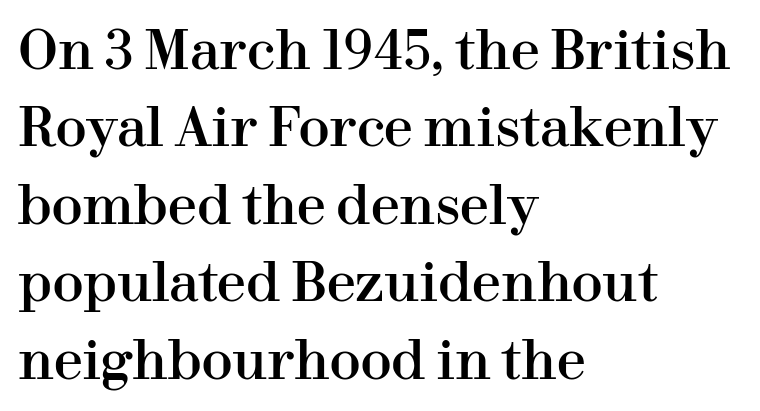
What stands out about the letter spacing? Nothing — it is the standard amount. A student would call this left alignment; a typographer would say flush left, rag right. Unlike a clean sans, this face finishes its strokes with serifs. The block of text has a typical density, with ordinary space between rows.
